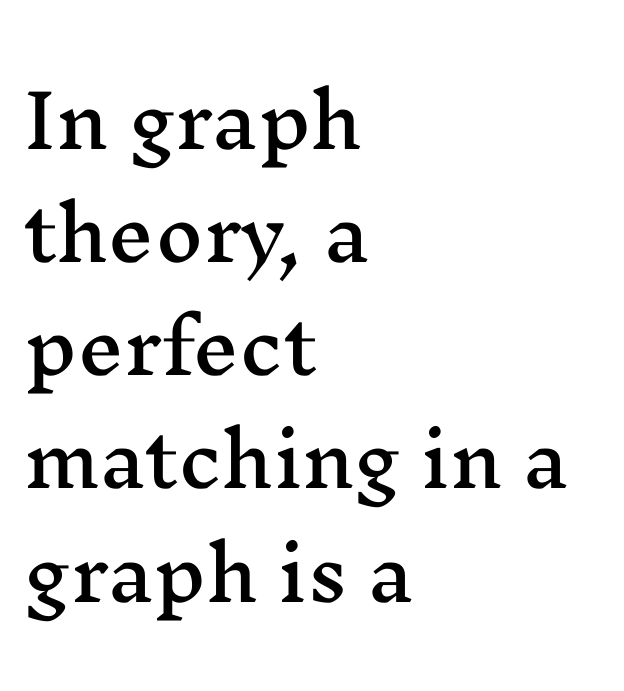
Q: Is the text italic (slanted)? A: No, it is upright.
Q: Is the typeface a serif or a sans-serif typeface? A: Serif.
Q: Is the text underlined? A: No.
Q: How is the paragraph aligned? A: Left-aligned.
Q: Is the spacing between letters normal or unusually wide? A: Normal.
Q: Is the spacing between lines tight, normal or loose? A: Normal.
Q: Width (condensed, normal, or wide)? A: Wide.
Q: Stroke contrast? A: Medium.
Q: x-height? A: Medium.
Q: Monospaced? A: No.
